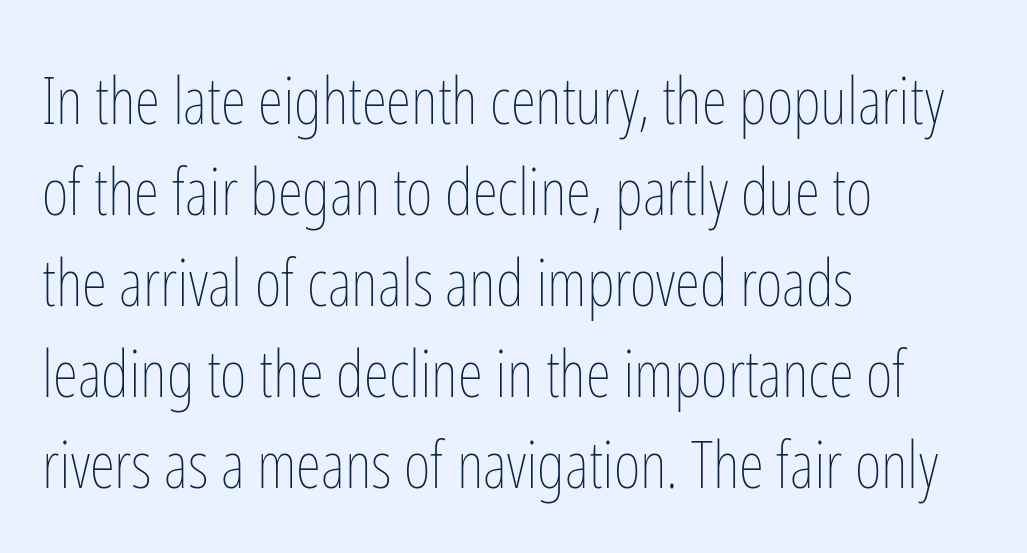
The image shows 65 px thin, condensed type, upright; set left-aligned, normal line spacing (1.4x), normal letter spacing, not underlined; low stroke contrast and a medium x-height.
